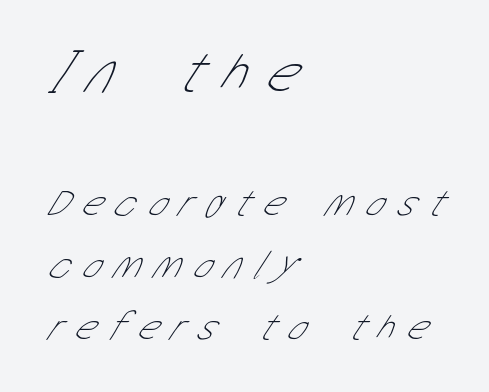
These lines are composed in type without serifs. The letterforms stand isolated, each surrounded by extra space. No word sits above an underline. Character widths vary here, with narrow letters taking less room than wide ones.
